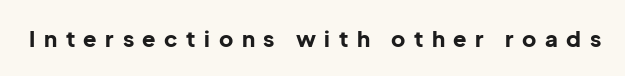
Q: Is the text bold? A: Yes.
Q: Is the text italic (slanted)? A: No, it is upright.
Q: Is the text underlined? A: No.
Q: Is the spacing between letters normal or unusually wide? A: Unusually wide.
